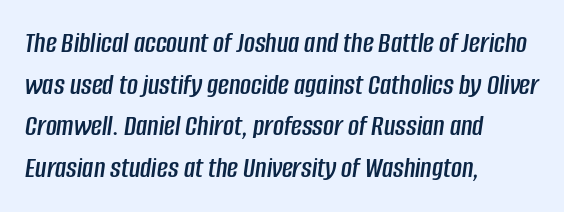
Q: Is the text italic (slanted)? A: Yes, it leans right by about 8 degrees.
Q: Is the text underlined? A: No.
Q: How is the paragraph aligned? A: Left-aligned.
Q: Is the spacing between letters normal or unusually wide? A: Normal.
Q: Is the spacing between lines tight, normal or loose? A: Normal.
Q: Width (condensed, normal, or wide)? A: Condensed.
Q: Stroke contrast? A: Low.
Q: x-height? A: Large.
Q: Monospaced? A: No.
